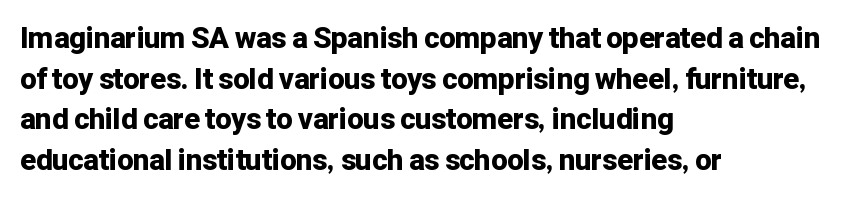
{"serif": "no", "italic": "no", "bold": "yes", "weight": "bold", "width": "normal", "stroke_contrast": "low", "x_height": "medium", "monospaced": "no", "underline": "no", "align": "left", "line_spacing": "normal", "line_spacing_ratio": 1.4, "letter_spacing": "normal", "letter_spacing_em": 0.0, "glyph_px": 29}
